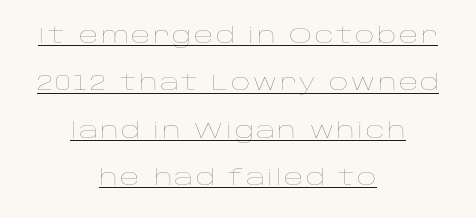
Does the copy run flush right? No — it is centered line by line. Posture: upright roman. Leading: increased. Is the type heavy? It reads as light-to-regular instead.
